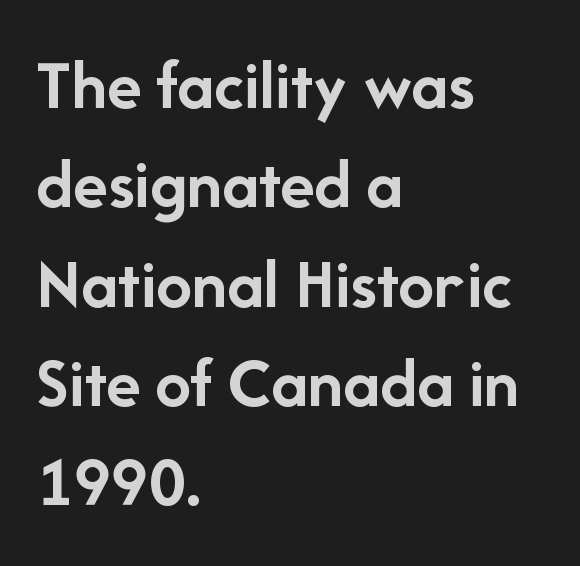
These lines are composed in type without serifs. The specimen omits any rule beneath the text block's lines. Left-aligned paragraph, ragged on the right. Whoever set this chose a conventional vertical rhythm. Plenty of ink on the page — the face is bold. Words appear dense and cohesive because spacing is normal.
